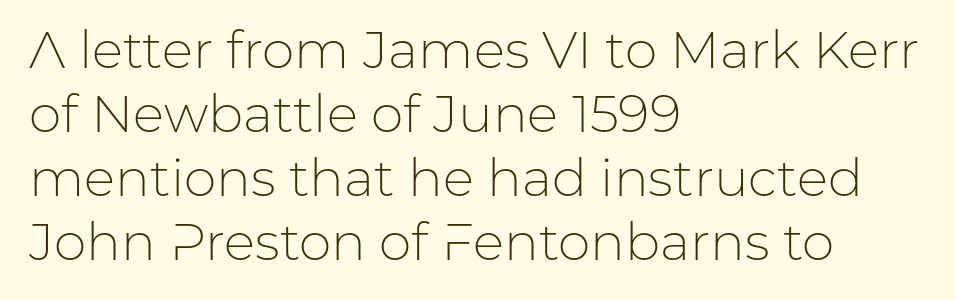
{"serif": "no", "italic": "no", "bold": "no", "weight": "light", "width": "normal", "stroke_contrast": "low", "x_height": "medium", "monospaced": "no", "underline": "no", "align": "left", "line_spacing_ratio": 1.23, "letter_spacing": "normal", "letter_spacing_em": 0.0, "glyph_px": 52}
